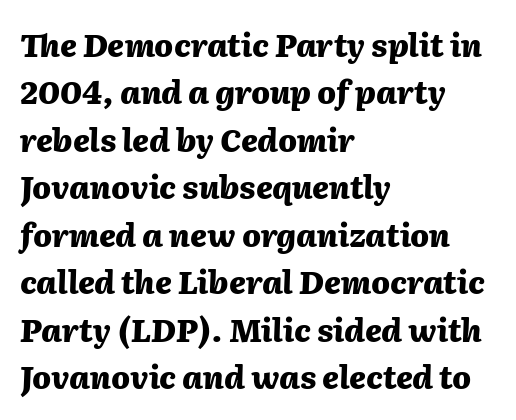
The image shows 31 px heavy type, italic (leaning right); set left-aligned, normal line spacing (1.53x), normal letter spacing, not underlined; medium stroke contrast and a medium x-height.
